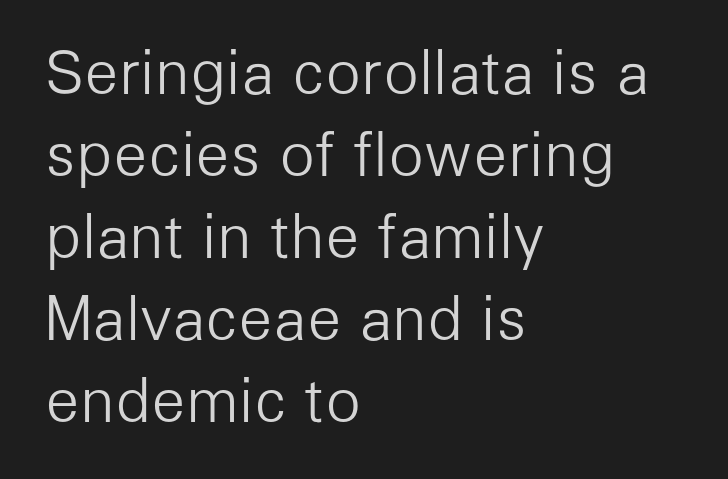
The image shows 59 px light sans-serif type, upright; set left-aligned, normal line spacing (1.39x), normal letter spacing, not underlined; low stroke contrast and a medium x-height.
